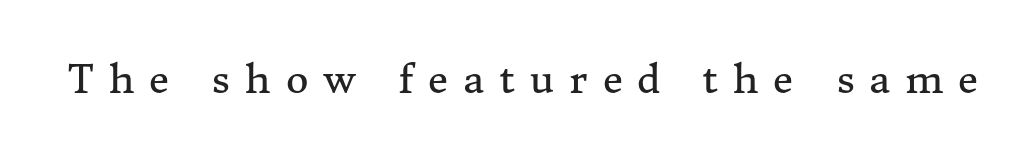
Stems here are at most as thick as an everyday book face. Does the lettering tilt? It doesn't — this is upright. Little horizontal feet cap the strokes, marking this as serif type. You could not count columns in this text — the font is proportionally spaced. Descender tails drop into unmarked territory.
